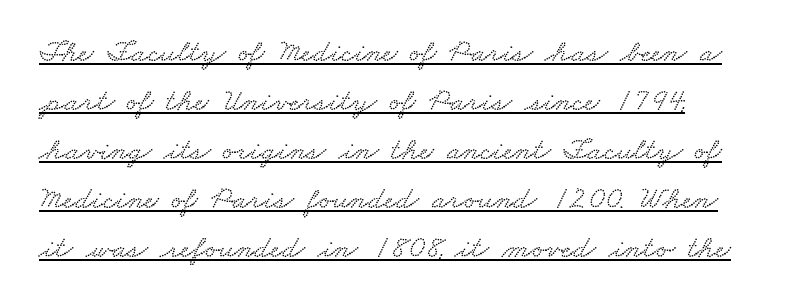
A typesetter would call this proportional, since set widths differ per character. The leading is moderate, giving the passage an even texture. The type is set solid horizontally, with unmodified tracking. The string is rendered with underlining switched on.
